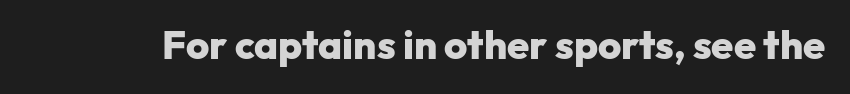
{"serif": "no", "italic": "no", "bold": "yes", "weight": "heavy", "width": "normal", "stroke_contrast": "low", "x_height": "medium", "monospaced": "no", "underline": "no", "letter_spacing": "normal", "letter_spacing_em": 0.0, "glyph_px": 40}
